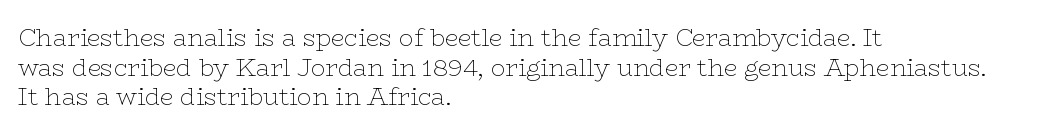
Q: Is the text bold? A: No.
Q: Is the text italic (slanted)? A: No, it is upright.
Q: Is the text underlined? A: No.
Q: How is the paragraph aligned? A: Left-aligned.
Q: Is the spacing between letters normal or unusually wide? A: Normal.
